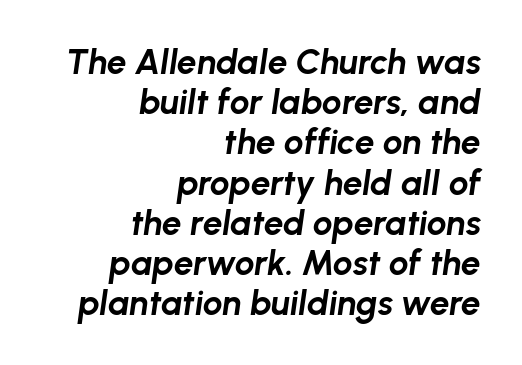
Q: Is the text bold? A: Yes.
Q: Is the text italic (slanted)? A: Yes, it leans right by about 8 degrees.
Q: Is the text underlined? A: No.
Q: How is the paragraph aligned? A: Right-aligned.
Q: Is the spacing between letters normal or unusually wide? A: Normal.
Q: Is the spacing between lines tight, normal or loose? A: Tight.
Q: Width (condensed, normal, or wide)? A: Normal.
Q: Stroke contrast? A: Low.
Q: x-height? A: Medium.
Q: Monospaced? A: No.
